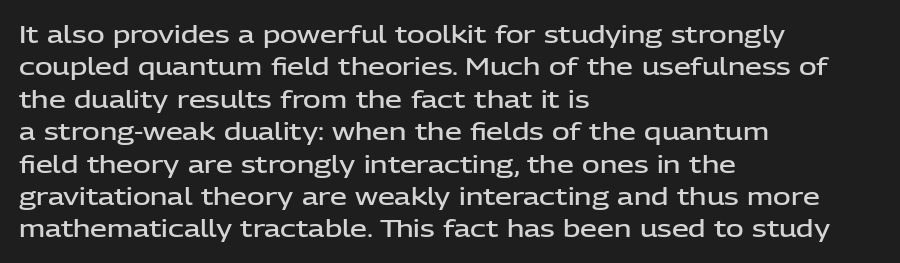
The image shows 24 px text type, upright; set left-aligned, normal line spacing (1.35x), normal letter spacing, not underlined.
